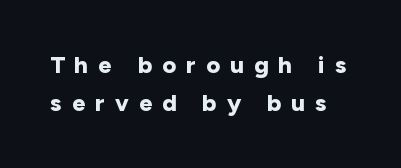
The image shows 24 px bold type, upright; set normal line spacing (1.6x), unusually wide letter spacing (+0.42 em), not underlined.
